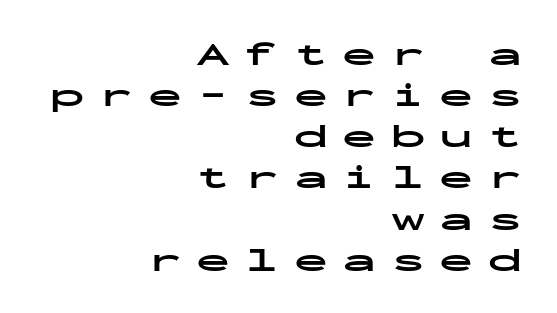
The face used here is monospaced, like something from a code editor. What kind of face is this? One without serifs — a sans. Nope, not italic — everything's standing straight. The string is rendered with underlining switched off.
